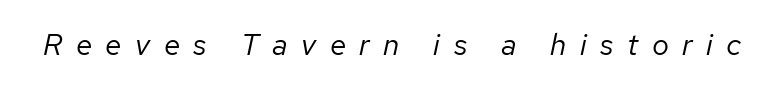
Q: Is the text bold? A: No.
Q: Is the text italic (slanted)? A: Yes, it leans right by about 12 degrees.
Q: Is the text underlined? A: No.
Q: Is the spacing between letters normal or unusually wide? A: Unusually wide.
Q: Width (condensed, normal, or wide)? A: Normal.
Q: Stroke contrast? A: Low.
Q: x-height? A: Medium.
Q: Monospaced? A: No.
